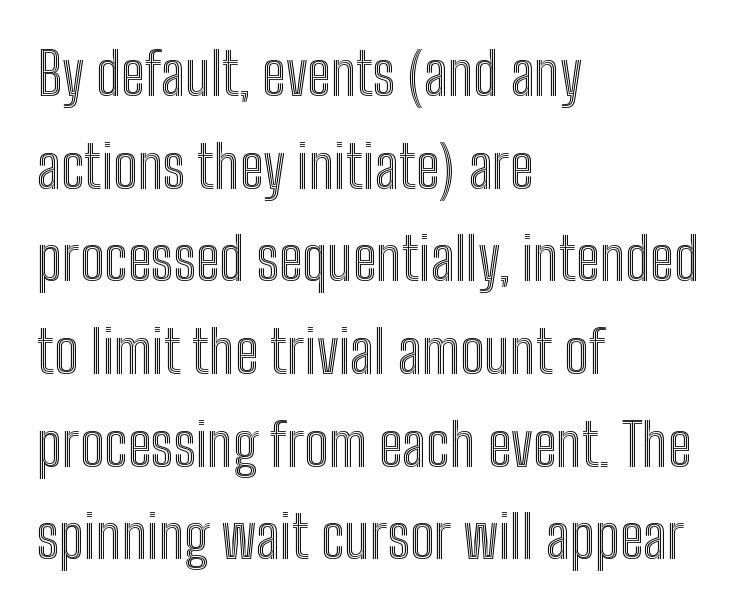
Q: Is the text italic (slanted)? A: No, it is upright.
Q: Is the text underlined? A: No.
Q: How is the paragraph aligned? A: Left-aligned.
Q: Is the spacing between letters normal or unusually wide? A: Normal.
Q: Is the spacing between lines tight, normal or loose? A: Normal.
Q: Width (condensed, normal, or wide)? A: Condensed.
Q: x-height? A: Medium.
Q: Monospaced? A: No.
